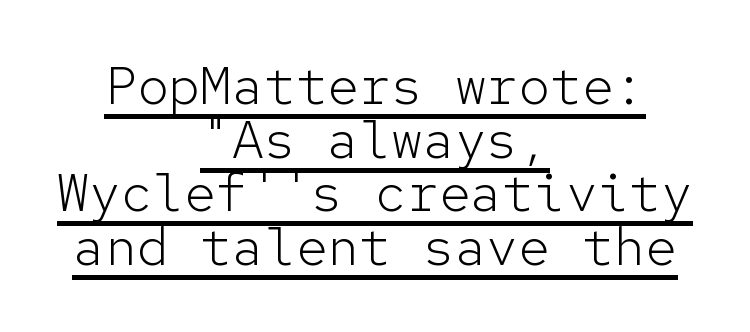
Q: Is the text bold? A: No.
Q: Is the text italic (slanted)? A: No, it is upright.
Q: Is the typeface a serif or a sans-serif typeface? A: Sans-serif.
Q: Is the text underlined? A: Yes.
Q: How is the paragraph aligned? A: Centered.
Q: Is the spacing between letters normal or unusually wide? A: Normal.
Q: Is the spacing between lines tight, normal or loose? A: Tight.
Q: Width (condensed, normal, or wide)? A: Normal.
Q: Stroke contrast? A: Low.
Q: x-height? A: Medium.
Q: Monospaced? A: Yes.
